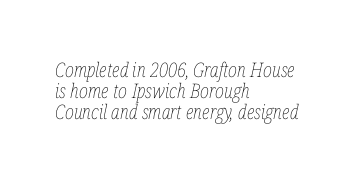
{"italic": "yes", "lean": "right", "slant_degrees": 12, "bold": "no", "underline": "no", "align": "left", "line_spacing": "tight", "line_spacing_ratio": 1.05, "letter_spacing": "normal", "letter_spacing_em": 0.0, "glyph_px": 20}
